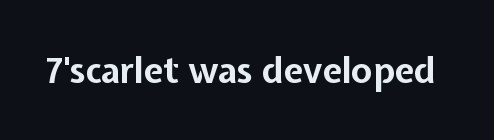
Q: Is the text bold? A: Yes.
Q: Is the text italic (slanted)? A: No, it is upright.
Q: Is the typeface a serif or a sans-serif typeface? A: Sans-serif.
Q: Is the text underlined? A: No.
Q: Is the spacing between letters normal or unusually wide? A: Normal.
Q: Width (condensed, normal, or wide)? A: Normal.
Q: Stroke contrast? A: Low.
Q: x-height? A: Medium.
Q: Monospaced? A: No.
